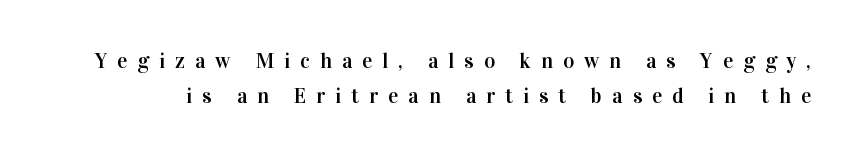
{"italic": "no", "underline": "no", "line_spacing": "normal", "line_spacing_ratio": 1.68, "letter_spacing": "wide", "letter_spacing_em": 0.48, "glyph_px": 21}
